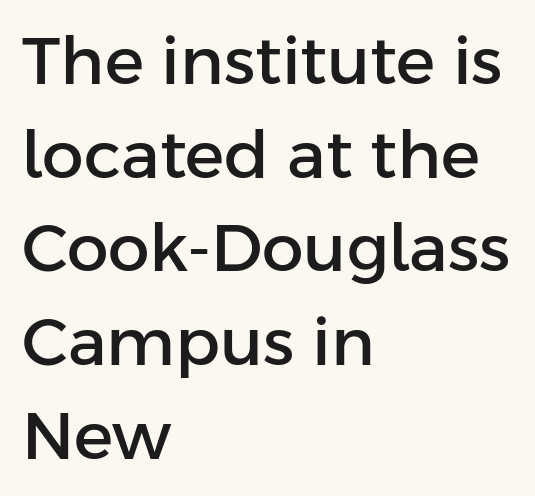
A sans-serif font was chosen for this passage. Characters follow at the spacing the type designer built in. Ascenders rise straight up at ninety degrees. Bare-footed words on every line. This sample is left-justified, so line endings fall wherever the words run out. A normal amount of white space separates one row of letters from the next.
